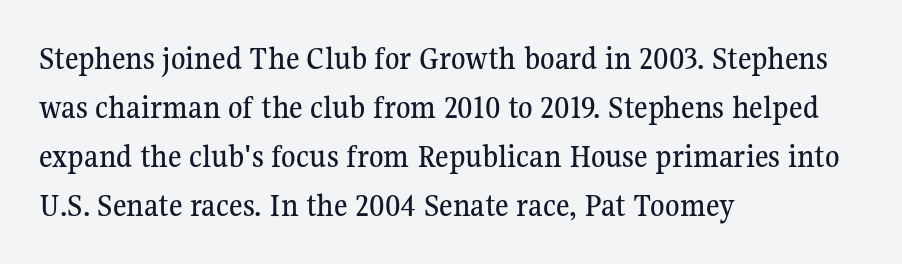
The image shows 33 px serif type, upright; set left-aligned, normal line spacing (1.48x), normal letter spacing, not underlined; medium stroke contrast and a medium x-height.
